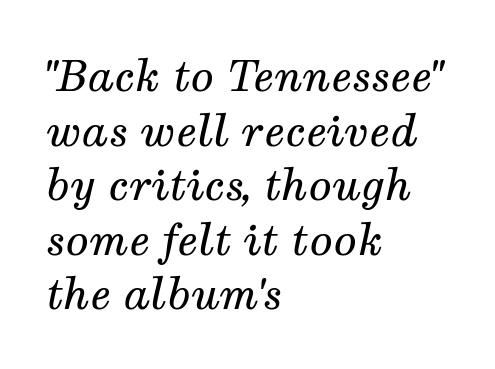
The space between consecutive lines is moderate. There is no visible air inserted between adjacent glyphs. The weight tops out at a normal text grade. The specimen omits any rule beneath the text block's lines.
